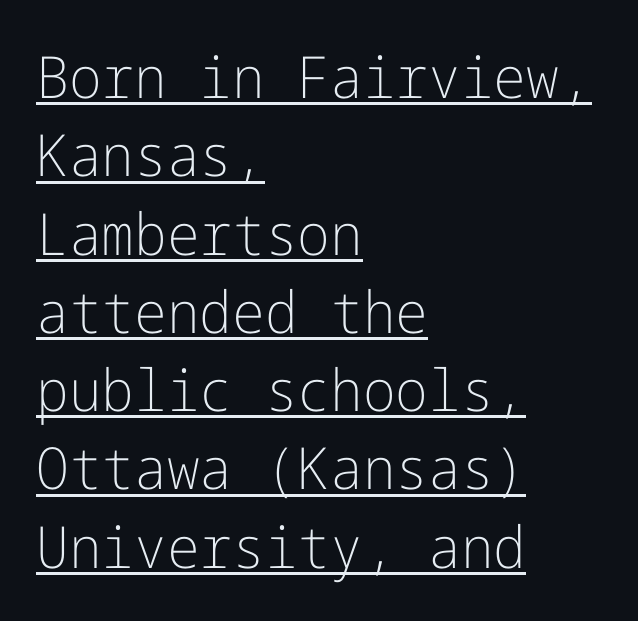
The image shows 58 px light sans-serif type, upright; set left-aligned, normal line spacing (1.35x), normal letter spacing, underlined; low stroke contrast and a medium x-height.
